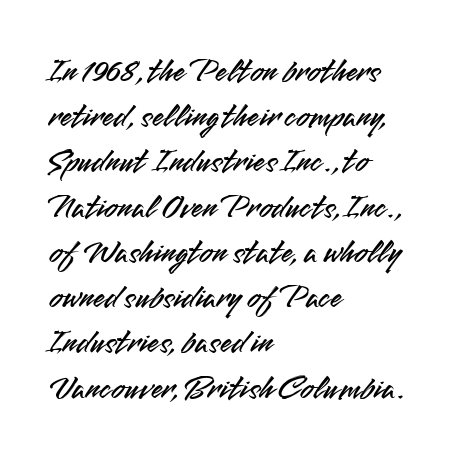
The image shows 34 px sans-serif type; set left-aligned, normal line spacing (1.33x), normal letter spacing, not underlined; medium stroke contrast and a small x-height.
